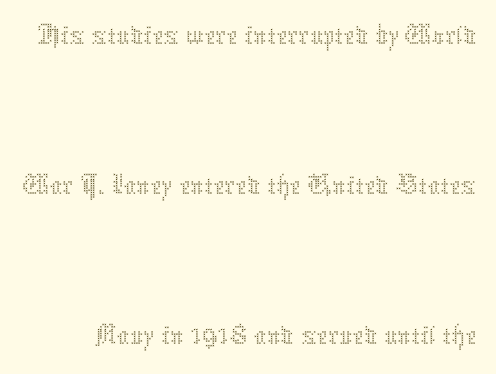
The image shows 63 px thin type, upright; set loose line spacing (2.38x), normal letter spacing, not underlined; medium stroke contrast and a medium x-height.
